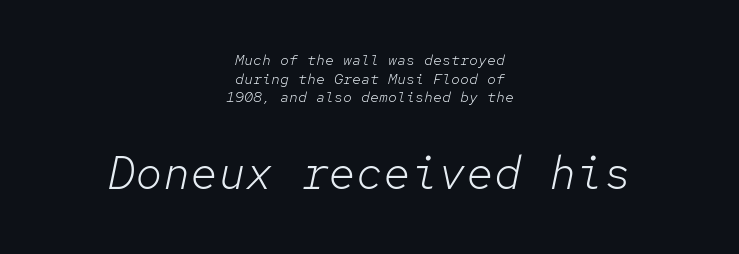
Spacing between characters is what you'd get straight out of the box. You can tell it's italic because the verticals aren't actually vertical. Which margin do the lines hug? Neither — every line sits in the middle. Vertical stems look standard width or narrower in stroke. Normally led — the rows are evenly, conventionally spaced.
